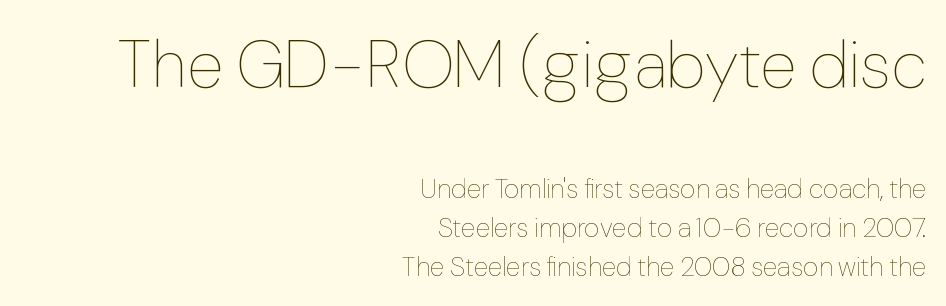
The image shows 67 px thin type, upright; set right-aligned, normal line spacing (1.45x), normal letter spacing, not underlined; the first (top) block is 2.48x larger; low stroke contrast and a medium x-height.
